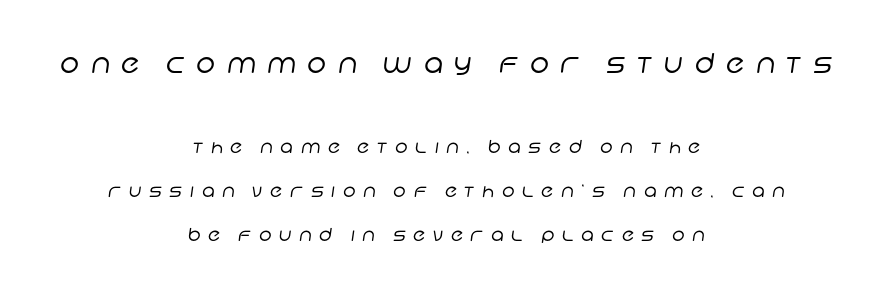
The image shows 27 px text type; set centered, loose line spacing (2.44x), unusually wide letter spacing (+0.42 em), not underlined; the first (top) block is 1.5x larger.
